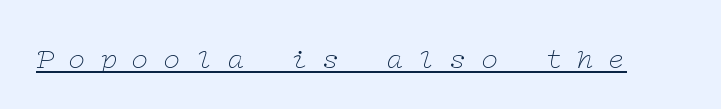
The image shows 30 px thin, wide serif type, italic (leaning right); set unusually wide letter spacing (+0.46 em), underlined; low stroke contrast and a medium x-height.
